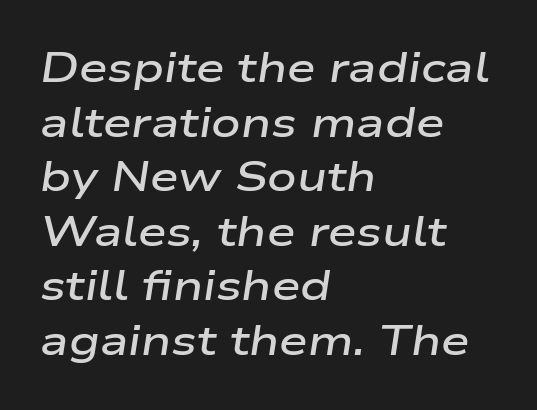
{"italic": "yes", "lean": "right", "slant_degrees": 9, "bold": "semi", "weight": "semibold", "width": "wide", "stroke_contrast": "low", "x_height": "medium", "monospaced": "no", "underline": "no", "align": "left", "line_spacing": "normal", "line_spacing_ratio": 1.33, "letter_spacing": "normal", "letter_spacing_em": 0.0, "glyph_px": 41}
